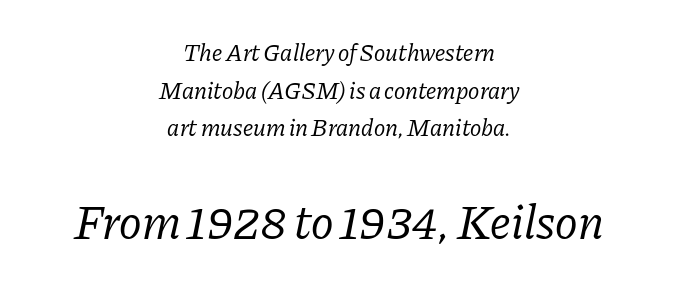
The letters in the lower block stand taller than those in the block above. Are there feet on the stems? There are — it's a serif. Letter spacing: default. The rows are spaced the way most documents space them. Heft: none added — not bold. Does the copy run flush right? No — it is centered line by line.
